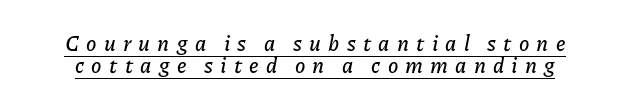
Q: Is the text italic (slanted)? A: Yes, it leans right by about 11 degrees.
Q: Is the text underlined? A: Yes.
Q: Is the spacing between letters normal or unusually wide? A: Unusually wide.
Q: Is the spacing between lines tight, normal or loose? A: Tight.
